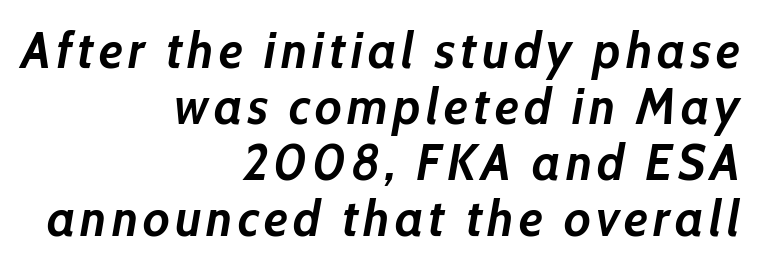
{"italic": "yes", "lean": "right", "slant_degrees": 10, "bold": "yes", "weight": "semibold", "width": "normal", "stroke_contrast": "low", "x_height": "medium", "monospaced": "no", "underline": "no", "align": "right", "line_spacing": "tight", "line_spacing_ratio": 1.1, "glyph_px": 51}
